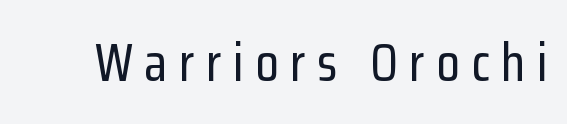
Q: Is the text italic (slanted)? A: No, it is upright.
Q: Is the typeface a serif or a sans-serif typeface? A: Sans-serif.
Q: Is the text underlined? A: No.
Q: Is the spacing between letters normal or unusually wide? A: Unusually wide.
Q: Width (condensed, normal, or wide)? A: Condensed.
Q: Stroke contrast? A: Low.
Q: x-height? A: Medium.
Q: Monospaced? A: No.
